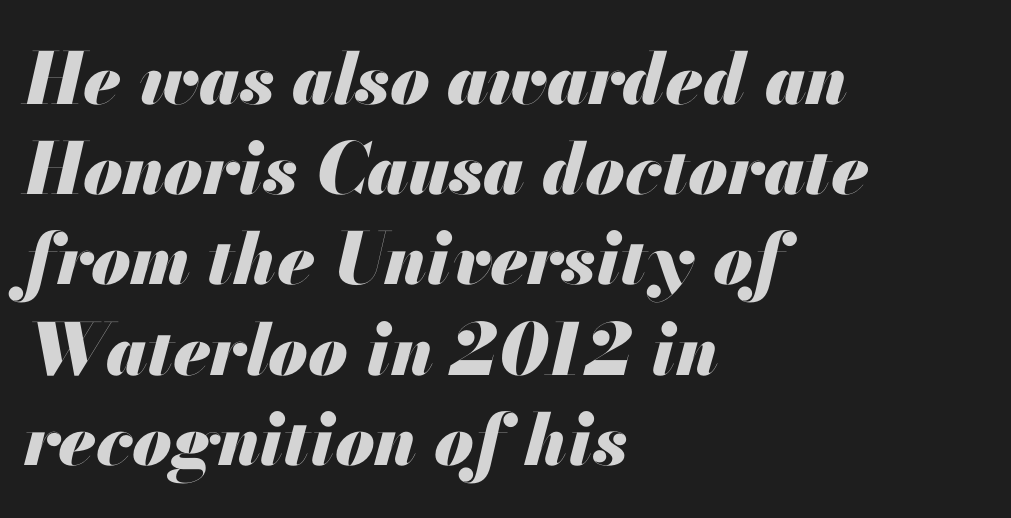
The image shows 71 px heavy type, italic (leaning right); set left-aligned, normal line spacing (1.27x), normal letter spacing, not underlined; medium stroke contrast and a small x-height.
